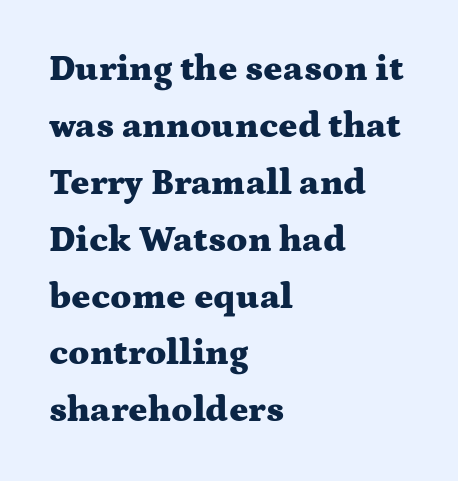
Q: Is the text bold? A: Yes.
Q: Is the text italic (slanted)? A: No, it is upright.
Q: Is the typeface a serif or a sans-serif typeface? A: Serif.
Q: Is the text underlined? A: No.
Q: How is the paragraph aligned? A: Left-aligned.
Q: Is the spacing between letters normal or unusually wide? A: Normal.
Q: Is the spacing between lines tight, normal or loose? A: Normal.
Q: Width (condensed, normal, or wide)? A: Wide.
Q: Stroke contrast? A: Medium.
Q: x-height? A: Medium.
Q: Monospaced? A: No.
